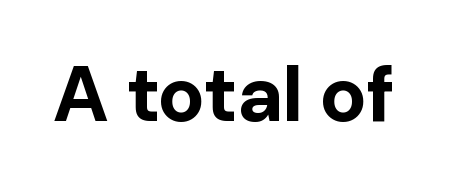
The type sits square on the baseline with zero lean. The letters advance in unequal steps, a hallmark of proportional type. A full-strength bold gives these letters their thick strokes. Serif or sans? Sans — the stroke terminals are bare. Look at the tracking — it's just the regular setting, nothing added. Each row of text sits above clean, open space.
